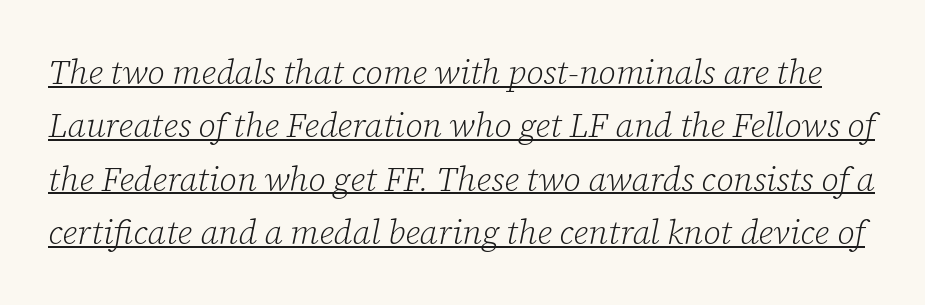
{"serif": "yes", "italic": "yes", "lean": "right", "slant_degrees": 12, "bold": "no", "weight": "light", "width": "normal", "stroke_contrast": "low", "x_height": "medium", "monospaced": "no", "underline": "yes", "line_spacing": "normal", "line_spacing_ratio": 1.57, "letter_spacing": "normal", "letter_spacing_em": 0.0, "glyph_px": 34}
